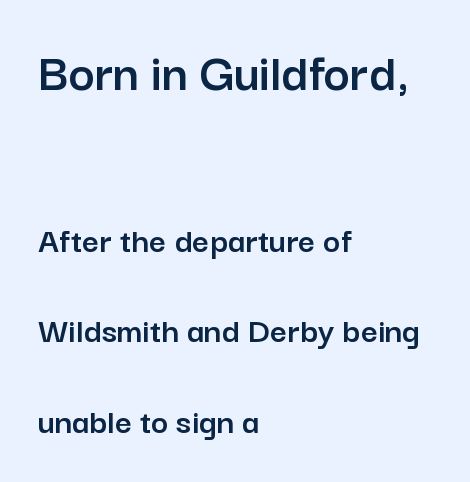
{"serif": "no", "italic": "no", "width": "normal", "stroke_contrast": "low", "x_height": "medium", "monospaced": "no", "underline": "no", "align": "left", "line_spacing": "loose", "line_spacing_ratio": 2.45, "letter_spacing": "normal", "letter_spacing_em": 0.0, "larger_block": "first", "size_ratio": 1.49, "glyph_px": 55}
